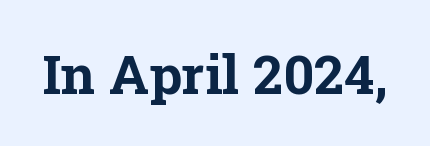
{"serif": "yes", "italic": "no", "bold": "yes", "weight": "bold", "width": "normal", "stroke_contrast": "low", "x_height": "medium", "monospaced": "no", "underline": "no", "letter_spacing": "normal", "letter_spacing_em": 0.0, "glyph_px": 54}
